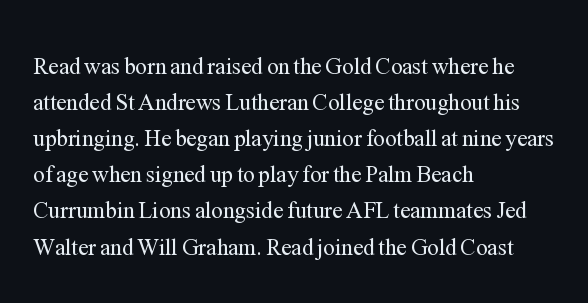
The image shows 23 px text type, upright; set left-aligned, normal line spacing (1.57x), normal letter spacing, not underlined.
